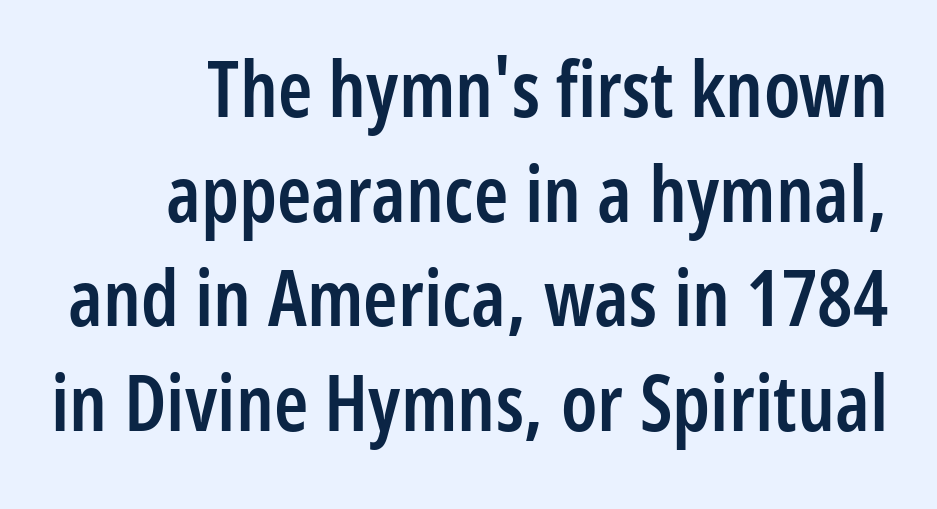
Q: Is the text bold? A: Semi-bold.
Q: Is the text italic (slanted)? A: No, it is upright.
Q: Is the typeface a serif or a sans-serif typeface? A: Sans-serif.
Q: Is the text underlined? A: No.
Q: Is the spacing between letters normal or unusually wide? A: Normal.
Q: Is the spacing between lines tight, normal or loose? A: Normal.
Q: Width (condensed, normal, or wide)? A: Condensed.
Q: Stroke contrast? A: Low.
Q: x-height? A: Medium.
Q: Monospaced? A: No.
